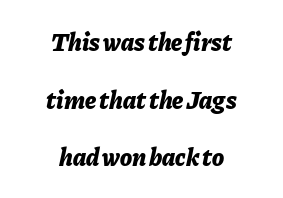
Q: Is the text bold? A: Yes.
Q: Is the text italic (slanted)? A: Yes, it leans right by about 11 degrees.
Q: Is the text underlined? A: No.
Q: How is the paragraph aligned? A: Centered.
Q: Is the spacing between letters normal or unusually wide? A: Normal.
Q: Is the spacing between lines tight, normal or loose? A: Loose.
